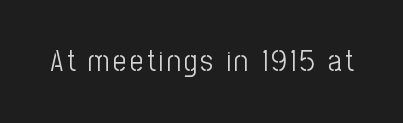
The image shows 30 px light, condensed sans-serif type, upright; set not underlined; low stroke contrast and a medium x-height.
